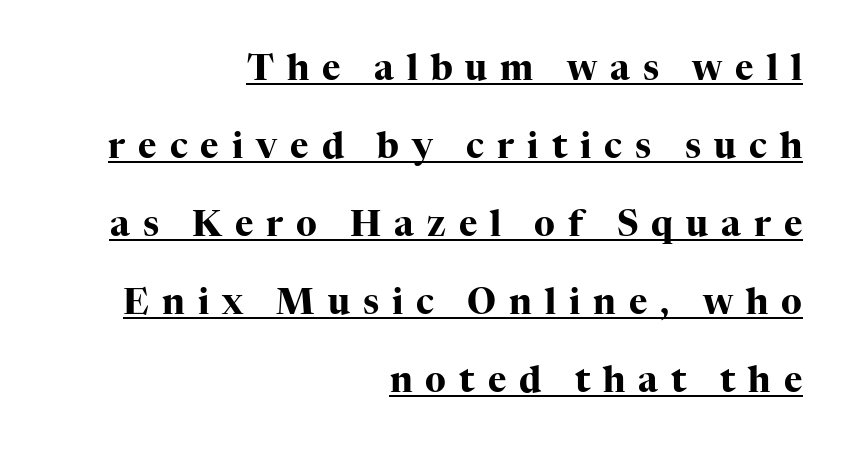
The image shows 35 px heavy serif type, upright; set right-aligned, loose line spacing (2.23x), unusually wide letter spacing (+0.37 em), underlined; high stroke contrast and a medium x-height.
